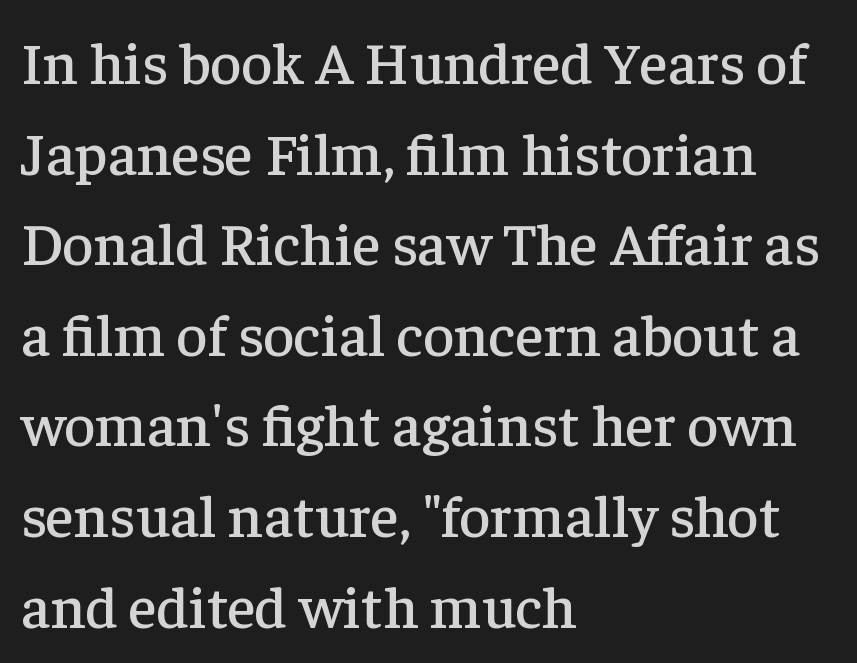
{"serif": "yes", "italic": "no", "width": "normal", "stroke_contrast": "low", "x_height": "medium", "monospaced": "no", "underline": "no", "align": "left", "line_spacing": "normal", "line_spacing_ratio": 1.51, "letter_spacing": "normal", "letter_spacing_em": 0.0, "glyph_px": 60}
